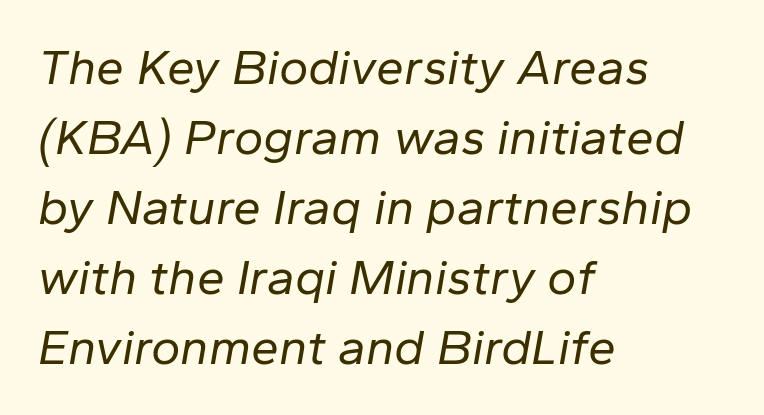
{"italic": "yes", "lean": "right", "slant_degrees": 10, "bold": "no", "weight": "regular", "width": "normal", "stroke_contrast": "low", "x_height": "medium", "monospaced": "no", "underline": "no", "align": "left", "line_spacing": "normal", "line_spacing_ratio": 1.4, "letter_spacing": "normal", "letter_spacing_em": 0.0, "glyph_px": 50}
